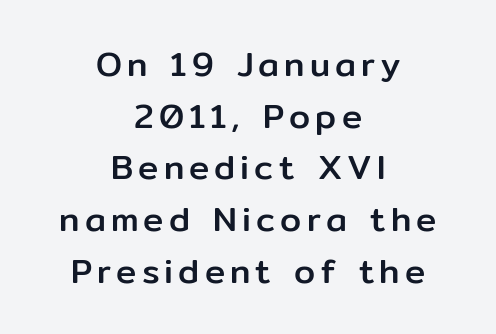
The image shows 34 px sans-serif type, upright; set centered, normal line spacing (1.52x), not underlined; low stroke contrast and a medium x-height.
